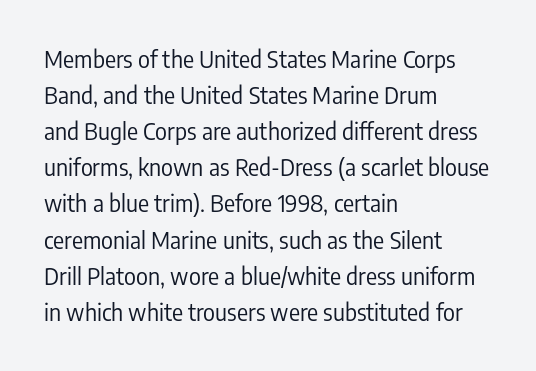
The image shows 23 px text type, upright; set left-aligned, normal line spacing (1.57x), normal letter spacing, not underlined.
